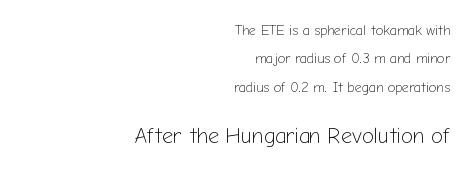
Plain, unruled lines of type. A light-to-regular cut is what we see here. Rendered with straight, roman letterforms. Type size steps up from the first block to the second. A flush-right, rag-left setting is used for this passage.
